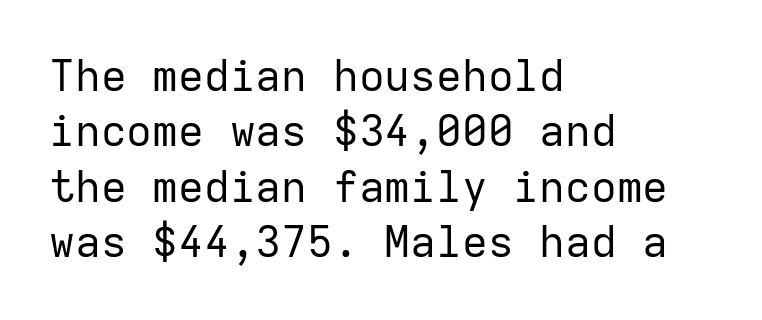
Q: Is the text bold? A: No.
Q: Is the text italic (slanted)? A: No, it is upright.
Q: Is the typeface a serif or a sans-serif typeface? A: Sans-serif.
Q: Is the text underlined? A: No.
Q: How is the paragraph aligned? A: Left-aligned.
Q: Is the spacing between letters normal or unusually wide? A: Normal.
Q: Is the spacing between lines tight, normal or loose? A: Normal.
Q: Width (condensed, normal, or wide)? A: Normal.
Q: Stroke contrast? A: Low.
Q: x-height? A: Medium.
Q: Monospaced? A: Yes.
